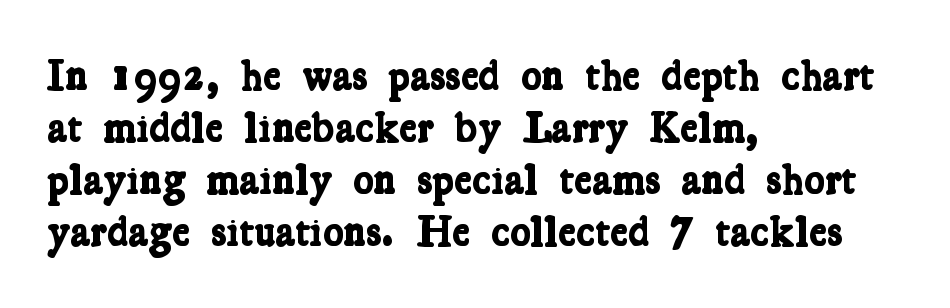
{"serif": "yes", "bold": "yes", "weight": "bold", "width": "condensed", "stroke_contrast": "low", "x_height": "medium", "monospaced": "no", "underline": "no", "align": "left", "line_spacing_ratio": 1.21, "letter_spacing": "normal", "letter_spacing_em": 0.0, "glyph_px": 43}
